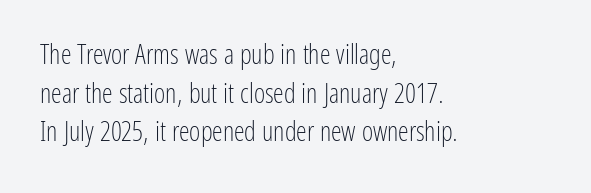
Q: Is the text bold? A: No.
Q: Is the text italic (slanted)? A: No, it is upright.
Q: Is the text underlined? A: No.
Q: How is the paragraph aligned? A: Left-aligned.
Q: Is the spacing between letters normal or unusually wide? A: Normal.
Q: Is the spacing between lines tight, normal or loose? A: Normal.
